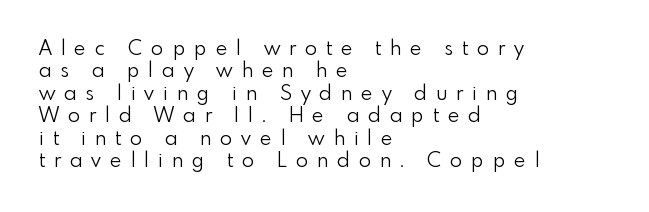
Q: Is the text bold? A: No.
Q: Is the text italic (slanted)? A: No, it is upright.
Q: Is the text underlined? A: No.
Q: How is the paragraph aligned? A: Left-aligned.
Q: Is the spacing between letters normal or unusually wide? A: Unusually wide.
Q: Is the spacing between lines tight, normal or loose? A: Tight.
